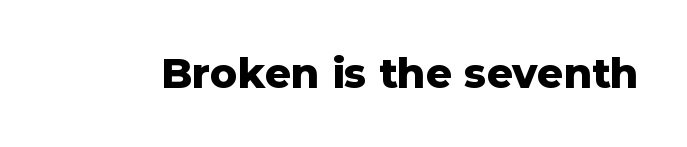
Q: Is the text bold? A: Yes.
Q: Is the text italic (slanted)? A: No, it is upright.
Q: Is the typeface a serif or a sans-serif typeface? A: Sans-serif.
Q: Is the text underlined? A: No.
Q: Is the spacing between letters normal or unusually wide? A: Normal.
Q: Width (condensed, normal, or wide)? A: Normal.
Q: Stroke contrast? A: Low.
Q: x-height? A: Medium.
Q: Monospaced? A: No.
